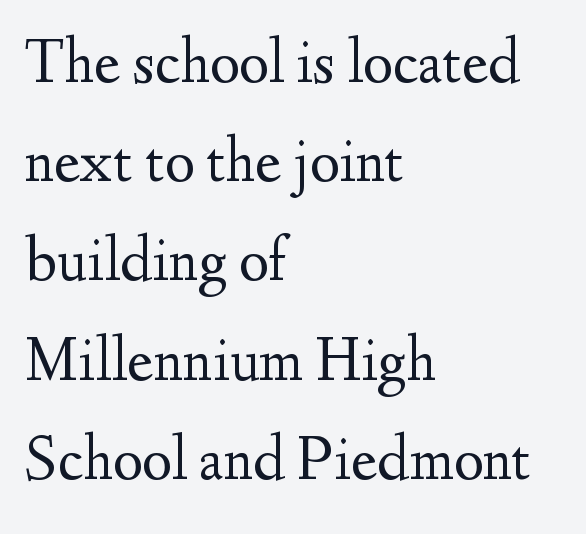
Q: Is the text bold? A: No.
Q: Is the text italic (slanted)? A: No, it is upright.
Q: Is the typeface a serif or a sans-serif typeface? A: Serif.
Q: Is the text underlined? A: No.
Q: How is the paragraph aligned? A: Left-aligned.
Q: Is the spacing between letters normal or unusually wide? A: Normal.
Q: Is the spacing between lines tight, normal or loose? A: Normal.
Q: Width (condensed, normal, or wide)? A: Normal.
Q: Stroke contrast? A: Medium.
Q: x-height? A: Small.
Q: Monospaced? A: No.
